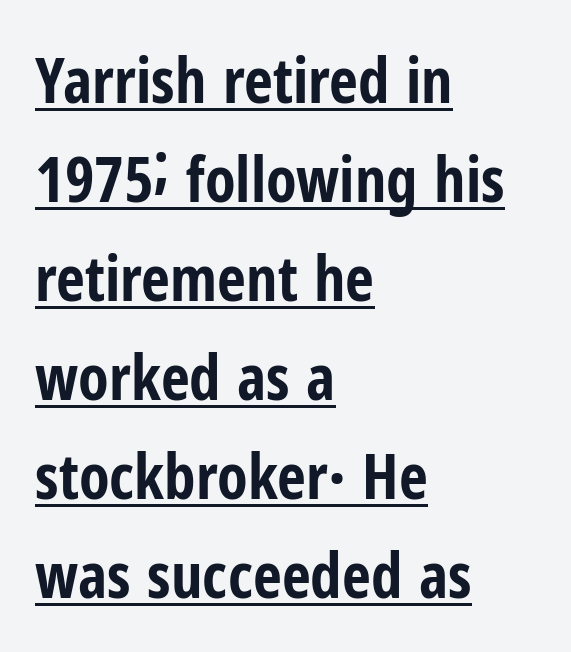
Q: Is the text bold? A: Yes.
Q: Is the text italic (slanted)? A: No, it is upright.
Q: Is the typeface a serif or a sans-serif typeface? A: Sans-serif.
Q: Is the text underlined? A: Yes.
Q: How is the paragraph aligned? A: Left-aligned.
Q: Is the spacing between letters normal or unusually wide? A: Normal.
Q: Is the spacing between lines tight, normal or loose? A: Normal.
Q: Width (condensed, normal, or wide)? A: Condensed.
Q: Stroke contrast? A: Low.
Q: x-height? A: Medium.
Q: Monospaced? A: No.
